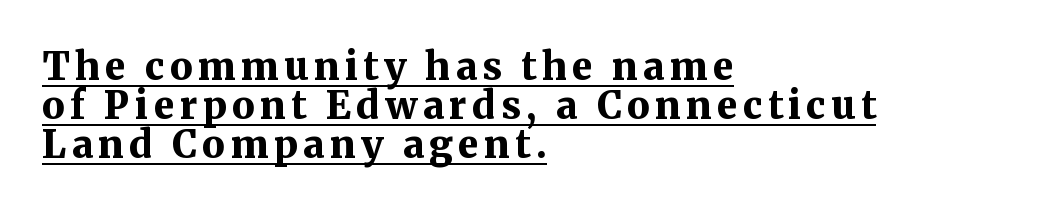
Q: Is the text bold? A: Yes.
Q: Is the text italic (slanted)? A: No, it is upright.
Q: Is the typeface a serif or a sans-serif typeface? A: Serif.
Q: Is the text underlined? A: Yes.
Q: How is the paragraph aligned? A: Left-aligned.
Q: Is the spacing between lines tight, normal or loose? A: Tight.
Q: Width (condensed, normal, or wide)? A: Normal.
Q: Stroke contrast? A: Medium.
Q: x-height? A: Medium.
Q: Monospaced? A: No.
